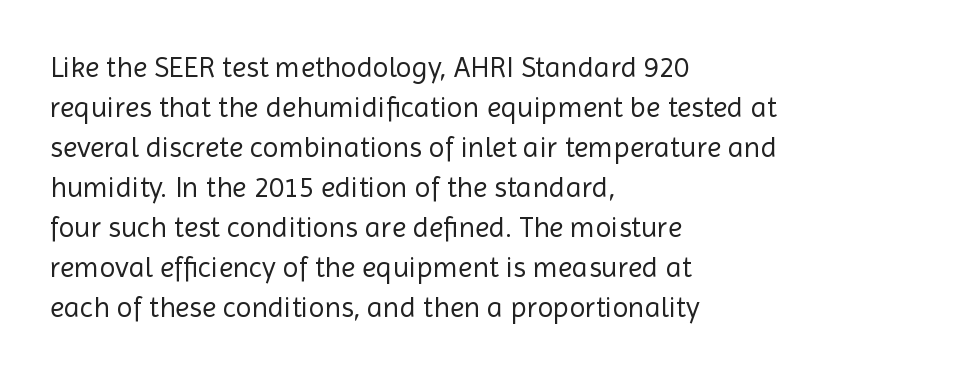
{"serif": "no", "italic": "no", "bold": "no", "weight": "regular", "width": "normal", "x_height": "medium", "monospaced": "no", "underline": "no", "align": "left", "line_spacing": "normal", "line_spacing_ratio": 1.38, "letter_spacing": "normal", "letter_spacing_em": 0.0, "glyph_px": 29}
